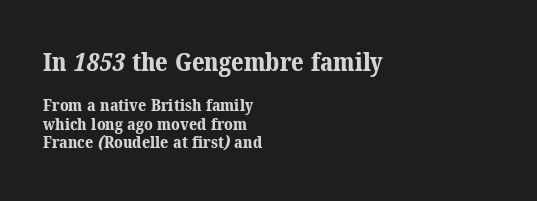
The image shows 26 px bold type; set left-aligned, tight line spacing (1.09x), normal letter spacing, not underlined; the first (top) block is 1.53x larger.
